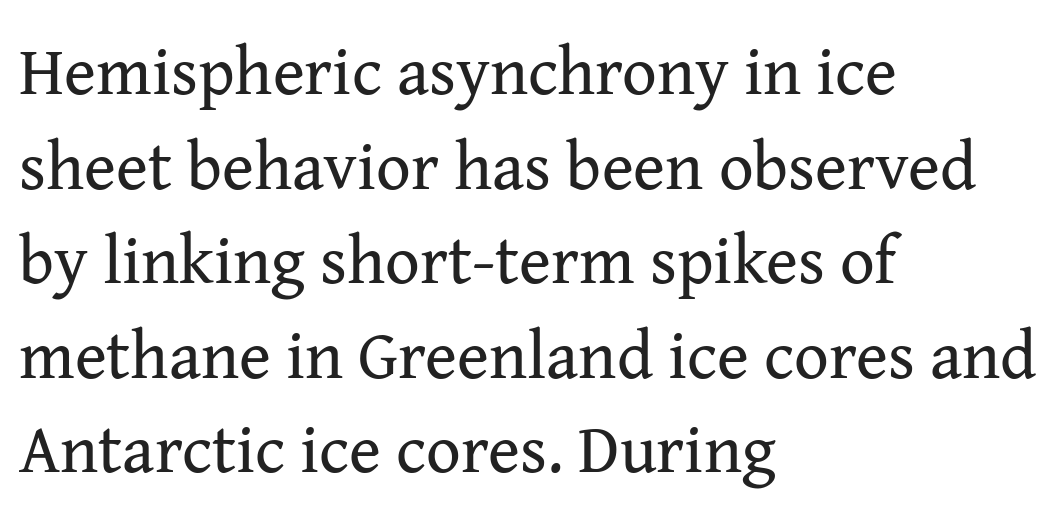
{"serif": "yes", "italic": "no", "bold": "no", "weight": "regular", "width": "normal", "stroke_contrast": "medium", "x_height": "medium", "monospaced": "no", "underline": "no", "align": "left", "line_spacing": "normal", "line_spacing_ratio": 1.39, "letter_spacing": "normal", "letter_spacing_em": 0.0, "glyph_px": 68}
